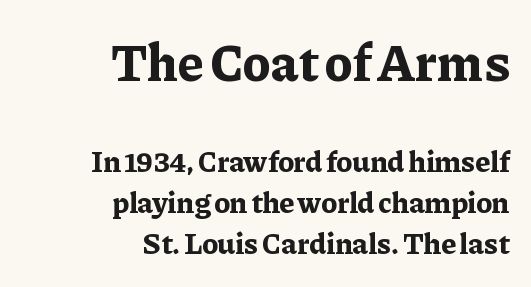
{"serif": "yes", "italic": "no", "bold": "yes", "weight": "bold", "width": "normal", "stroke_contrast": "low", "x_height": "medium", "monospaced": "no", "underline": "no", "align": "right", "line_spacing": "normal", "line_spacing_ratio": 1.38, "letter_spacing": "normal", "letter_spacing_em": 0.0, "larger_block": "first", "size_ratio": 1.77, "glyph_px": 53}
